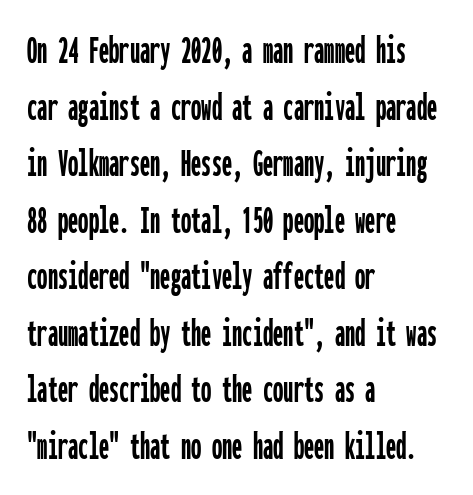
In terms of leading, this rendering sits right in the middle. The specimen omits any rule beneath the text block's lines. Tall strokes in this sample are plumb rather than angled. The passage shown is typed in a monospace face where columns stay perfectly aligned. Reading down the block, your eye returns to a fixed left position each line.
